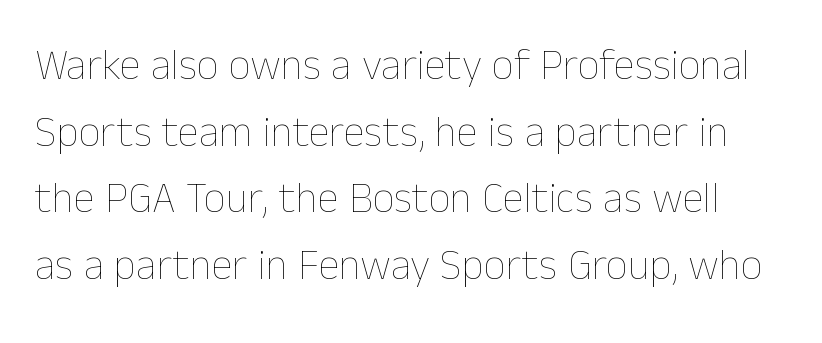
Words appear dense and cohesive because spacing is normal. Quick note: interline space is typical. Character widths vary here, with narrow letters taking less room than wide ones. Nope, not italic — everything's standing straight. Nothing heavy about these letters — not bold at all. The words here are not underlined.
